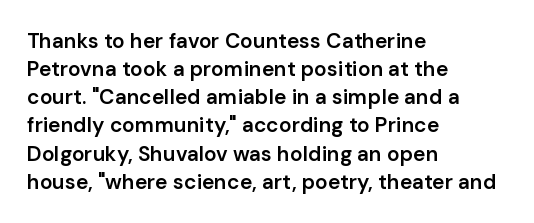
Q: Is the text bold? A: Semi-bold.
Q: Is the text italic (slanted)? A: No, it is upright.
Q: Is the text underlined? A: No.
Q: How is the paragraph aligned? A: Left-aligned.
Q: Is the spacing between letters normal or unusually wide? A: Normal.
Q: Is the spacing between lines tight, normal or loose? A: Normal.
